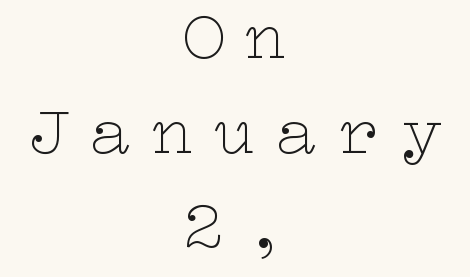
Is there much room between lines? A standard amount, neither cramped nor airy. Each row of text sits above clean, open space. These lines were composed using upright roman letters. Observe the wide spacing: letters keep a clear distance from each other. Compared with a typical body face, this is equally light or lighter still.
